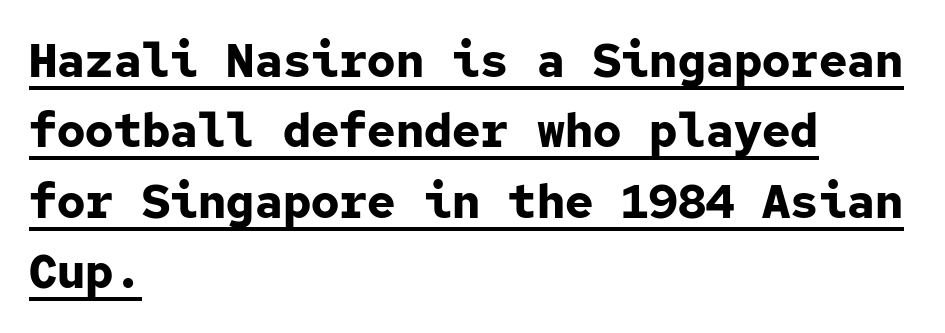
Q: Is the text bold? A: Yes.
Q: Is the text italic (slanted)? A: No, it is upright.
Q: Is the typeface a serif or a sans-serif typeface? A: Sans-serif.
Q: Is the text underlined? A: Yes.
Q: How is the paragraph aligned? A: Left-aligned.
Q: Is the spacing between letters normal or unusually wide? A: Normal.
Q: Is the spacing between lines tight, normal or loose? A: Normal.
Q: Width (condensed, normal, or wide)? A: Normal.
Q: Stroke contrast? A: Low.
Q: x-height? A: Medium.
Q: Monospaced? A: Yes.
